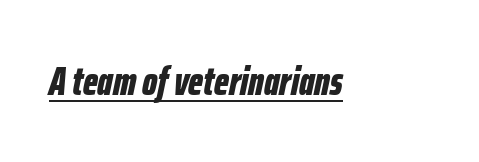
The image shows 40 px bold, condensed type, italic (leaning right); set normal letter spacing, underlined; low stroke contrast and a medium x-height.
